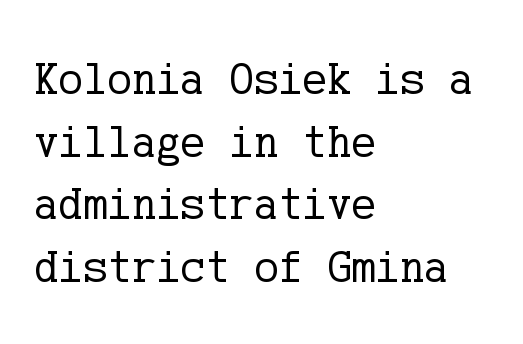
{"serif": "yes", "italic": "no", "bold": "no", "weight": "regular", "width": "normal", "stroke_contrast": "low", "x_height": "medium", "underline": "no", "align": "left", "line_spacing": "normal", "line_spacing_ratio": 1.36, "letter_spacing": "normal", "letter_spacing_em": 0.0, "glyph_px": 46}
